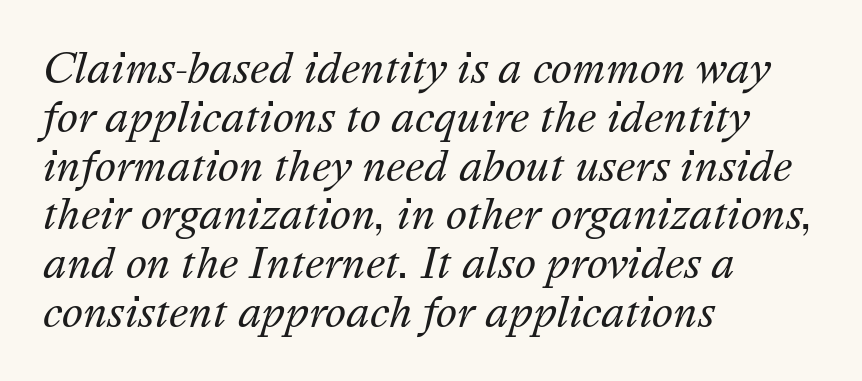
Q: Is the text bold? A: No.
Q: Is the text italic (slanted)? A: Yes, it leans right by about 16 degrees.
Q: Is the text underlined? A: No.
Q: How is the paragraph aligned? A: Left-aligned.
Q: Is the spacing between letters normal or unusually wide? A: Normal.
Q: Width (condensed, normal, or wide)? A: Normal.
Q: Stroke contrast? A: Medium.
Q: x-height? A: Medium.
Q: Monospaced? A: No.
